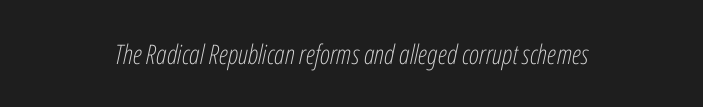
Unbolded letterforms with no extra heft. Plain, unruled lines of type. An italicized treatment has been applied to the whole sample. Horizontal alignment here is central, giving a formal, balanced look. Is the letter spacing exaggerated? No — it looks like the ordinary default.
